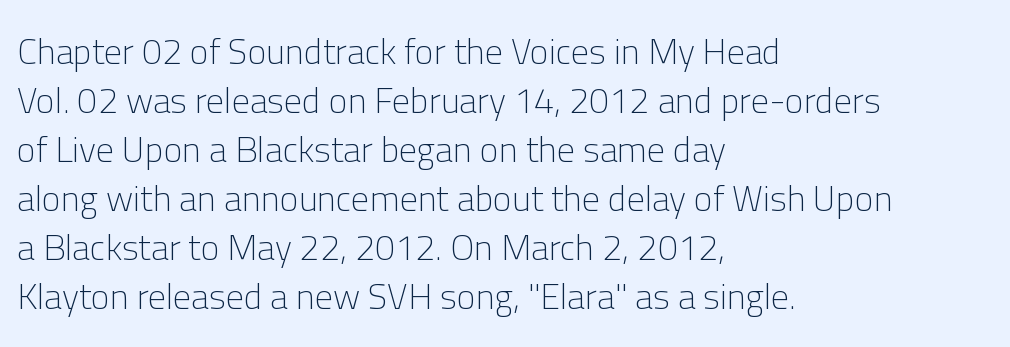
Q: Is the text bold? A: No.
Q: Is the text italic (slanted)? A: No, it is upright.
Q: Is the typeface a serif or a sans-serif typeface? A: Sans-serif.
Q: Is the text underlined? A: No.
Q: How is the paragraph aligned? A: Left-aligned.
Q: Is the spacing between letters normal or unusually wide? A: Normal.
Q: Is the spacing between lines tight, normal or loose? A: Normal.
Q: Width (condensed, normal, or wide)? A: Normal.
Q: Stroke contrast? A: Low.
Q: x-height? A: Medium.
Q: Monospaced? A: No.
